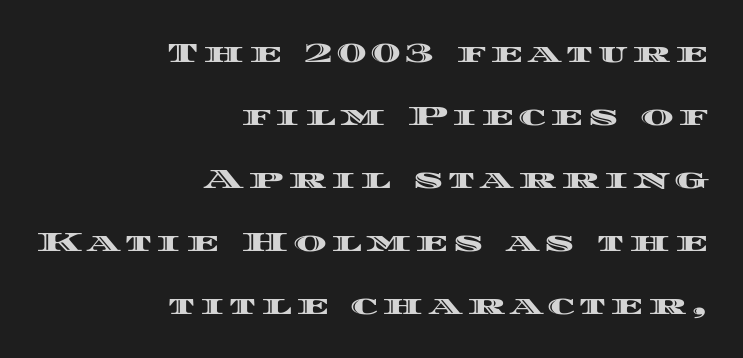
The image shows 28 px wide type, upright; set right-aligned, loose line spacing (2.25x), not underlined; a large x-height.
